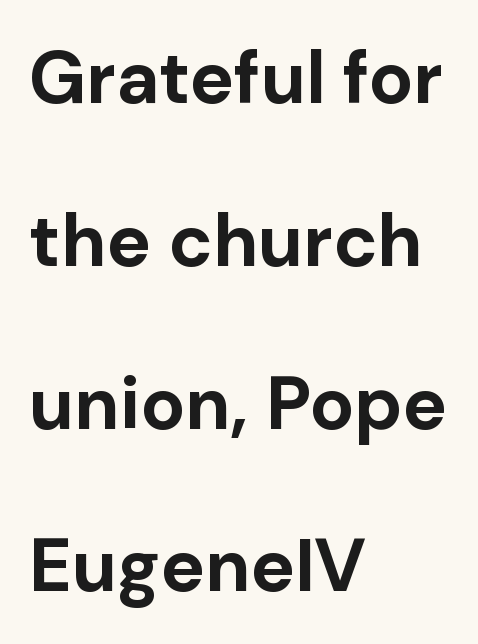
The image shows 74 px bold sans-serif type, upright; set left-aligned, loose line spacing (2.2x), normal letter spacing, not underlined; low stroke contrast and a medium x-height.
